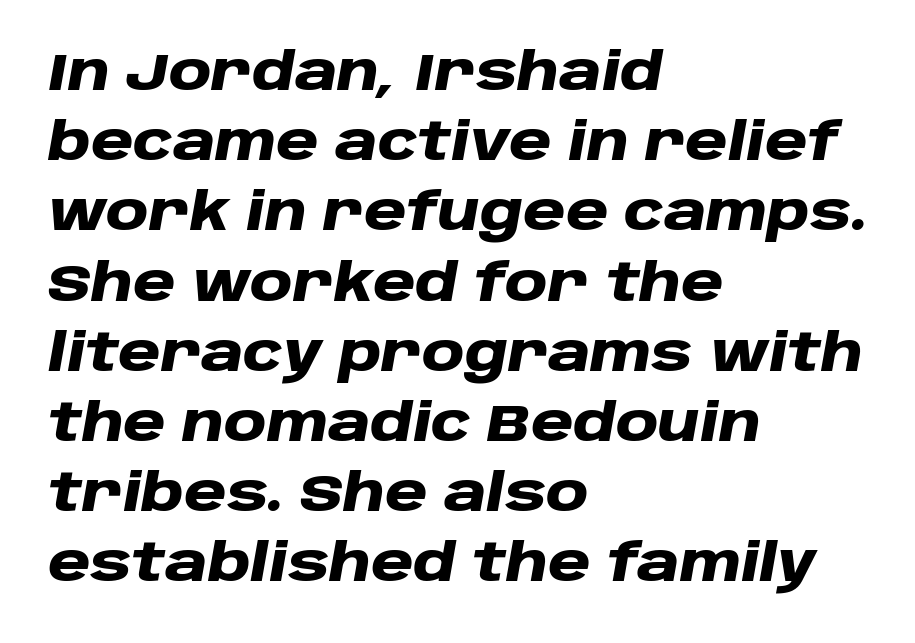
Q: Is the text bold? A: Yes.
Q: Is the text italic (slanted)? A: Yes, it leans right by about 10 degrees.
Q: Is the text underlined? A: No.
Q: How is the paragraph aligned? A: Left-aligned.
Q: Is the spacing between letters normal or unusually wide? A: Normal.
Q: Is the spacing between lines tight, normal or loose? A: Normal.
Q: Width (condensed, normal, or wide)? A: Wide.
Q: Stroke contrast? A: Low.
Q: x-height? A: Large.
Q: Monospaced? A: No.
